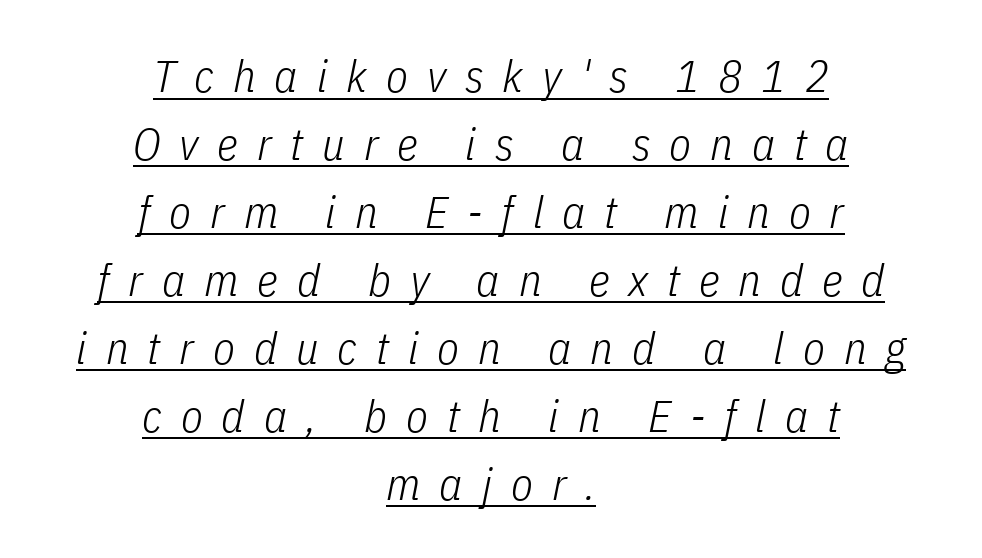
{"italic": "yes", "lean": "right", "slant_degrees": 11, "bold": "no", "weight": "light", "width": "condensed", "stroke_contrast": "low", "x_height": "medium", "monospaced": "no", "underline": "yes", "align": "center", "line_spacing": "normal", "line_spacing_ratio": 1.51, "letter_spacing": "wide", "letter_spacing_em": 0.42, "glyph_px": 45}
